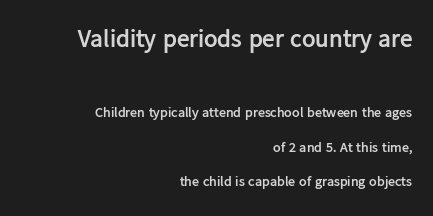
The image shows 25 px bold type, upright; set right-aligned, loose line spacing (2.46x), normal letter spacing, not underlined; the first (top) block is 1.79x larger.
